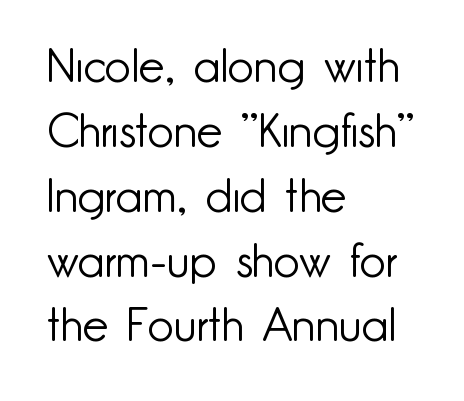
The image shows 46 px light sans-serif type, upright; set left-aligned, normal line spacing (1.41x), normal letter spacing, not underlined; low stroke contrast and a small x-height.
